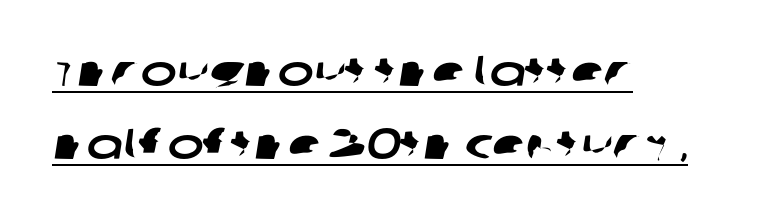
The image shows 43 px wide sans-serif type; set left-aligned, normal line spacing (1.7x), normal letter spacing, underlined; low stroke contrast and a large x-height.
